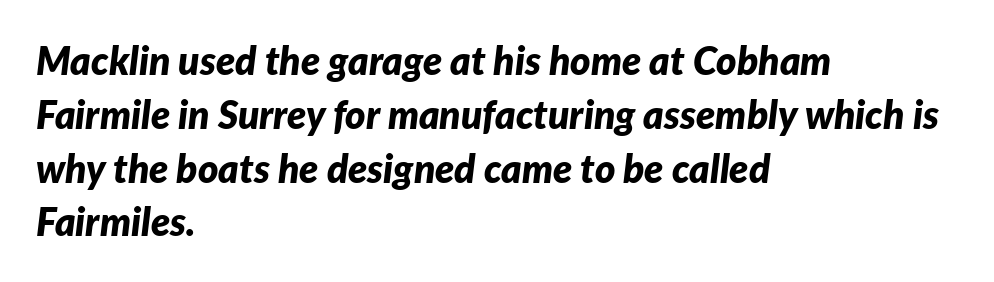
The image shows 39 px bold type, italic (leaning right); set left-aligned, normal line spacing (1.38x), normal letter spacing, not underlined; low stroke contrast and a medium x-height.
